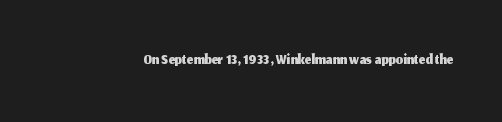
{"italic": "no", "underline": "no", "letter_spacing": "normal", "letter_spacing_em": 0.0, "glyph_px": 23}
